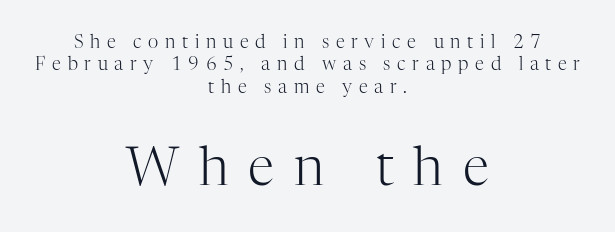
{"serif": "yes", "italic": "no", "bold": "no", "weight": "light", "width": "normal", "stroke_contrast": "high", "x_height": "medium", "monospaced": "no", "underline": "no", "align": "center", "line_spacing": "normal", "line_spacing_ratio": 1.25, "letter_spacing": "wide", "letter_spacing_em": 0.37, "larger_block": "second", "size_ratio": 2.94, "glyph_px": 53}
